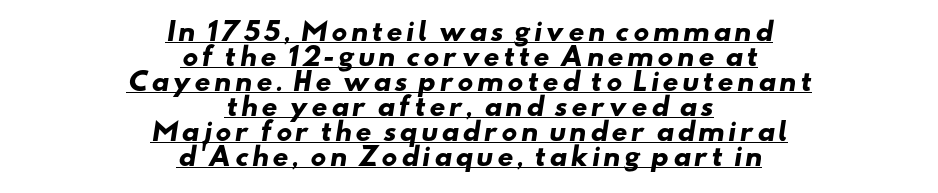
{"bold": "yes", "underline": "yes", "align": "center", "line_spacing": "tight", "line_spacing_ratio": 1.0, "glyph_px": 25}
